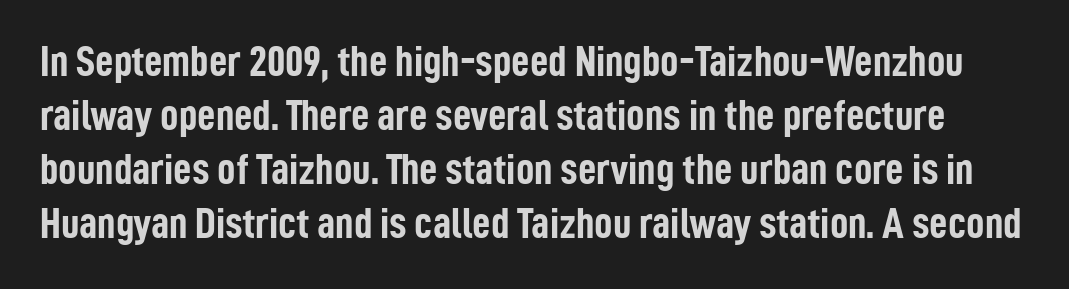
{"serif": "no", "italic": "no", "bold": "yes", "weight": "semibold", "width": "condensed", "stroke_contrast": "low", "x_height": "medium", "monospaced": "no", "underline": "no", "line_spacing_ratio": 1.2, "letter_spacing": "normal", "letter_spacing_em": 0.0, "glyph_px": 45}
